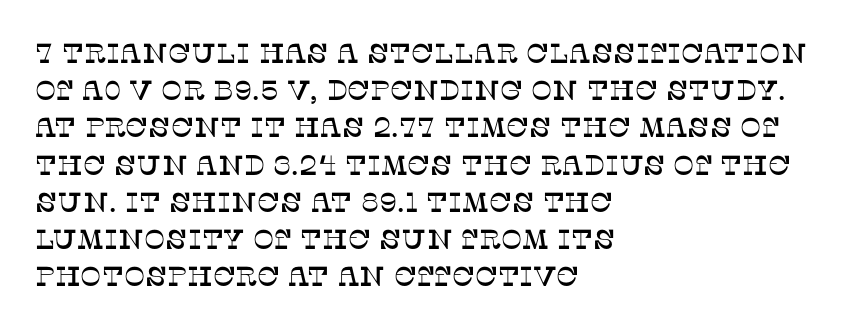
The image shows 28 px serif type, upright; set left-aligned, normal line spacing (1.33x), normal letter spacing, not underlined; low stroke contrast and a large x-height.
